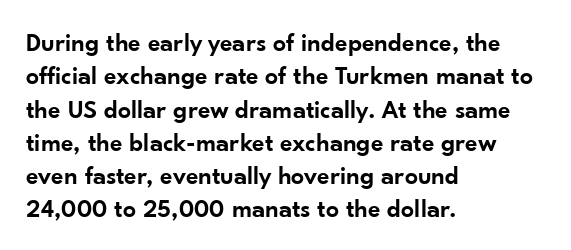
{"italic": "no", "bold": "semi", "underline": "no", "align": "left", "line_spacing": "normal", "line_spacing_ratio": 1.28, "letter_spacing": "normal", "letter_spacing_em": 0.0, "glyph_px": 26}
